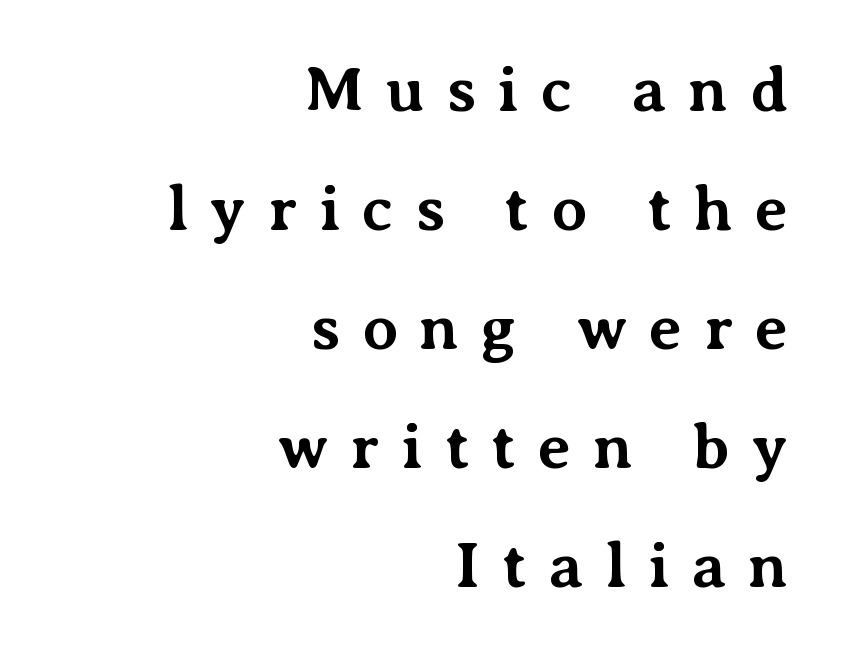
The image shows 64 px bold serif type, upright; set right-aligned, line spacing 1.86x, unusually wide letter spacing (+0.34 em), not underlined; medium stroke contrast and a medium x-height.
